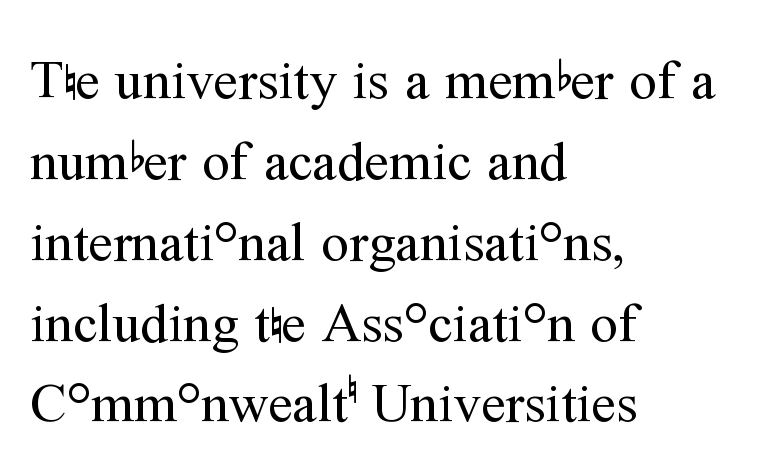
The image shows 55 px regular-weight serif type, upright; set left-aligned, normal line spacing (1.47x), normal letter spacing, not underlined; medium stroke contrast and a medium x-height.
